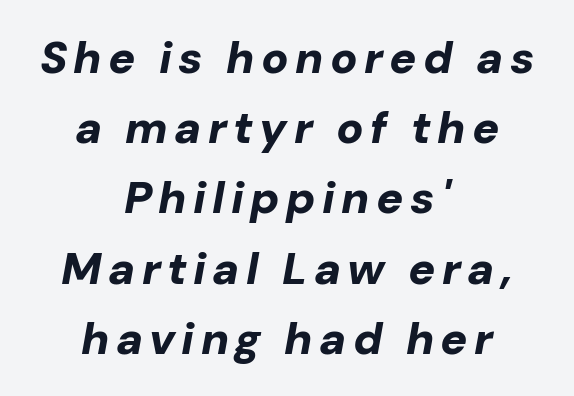
These lines are rendered in a variable-pitch font. Type without underlining. Horizontal alignment here is central, giving a formal, balanced look. Does the leading feel generous? No, just average.
